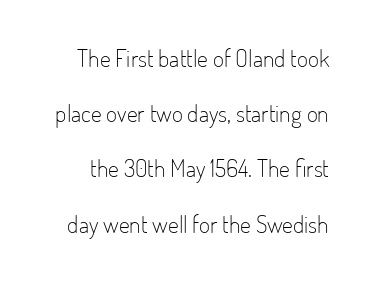
The image shows 24 px text type, upright; set loose line spacing (2.3x), normal letter spacing, not underlined.
